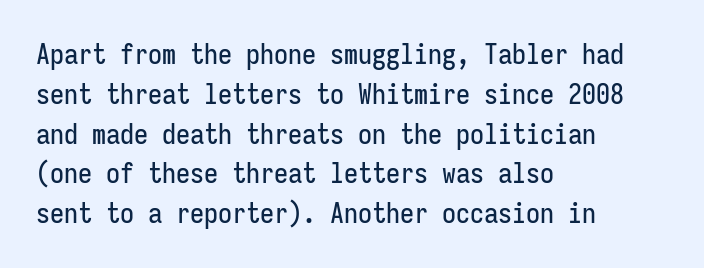
Q: Is the text italic (slanted)? A: No, it is upright.
Q: Is the typeface a serif or a sans-serif typeface? A: Sans-serif.
Q: Is the text underlined? A: No.
Q: How is the paragraph aligned? A: Left-aligned.
Q: Is the spacing between letters normal or unusually wide? A: Normal.
Q: Is the spacing between lines tight, normal or loose? A: Normal.
Q: Width (condensed, normal, or wide)? A: Condensed.
Q: Stroke contrast? A: Low.
Q: x-height? A: Medium.
Q: Monospaced? A: Yes.
